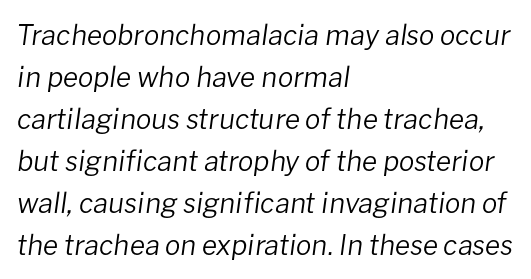
Honestly, the letter spacing is just normal — you wouldn't notice it. The passage shown leans; its letterforms are oblique. A typesetter would call this proportional, since set widths differ per character. The typeface has the unassuming heft of standard copy or less. Successive baselines arrive at the customary interval. Has an underline been added? It has not.
